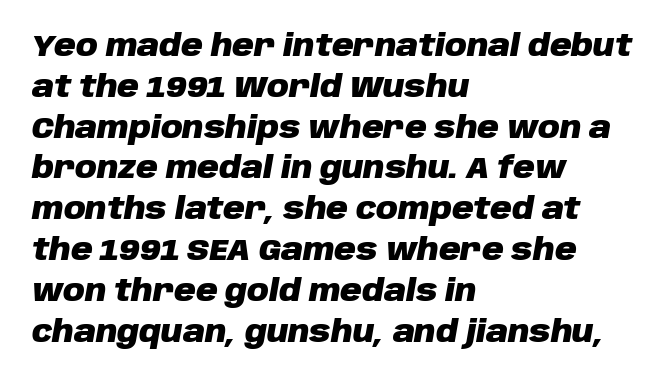
{"italic": "yes", "lean": "right", "slant_degrees": 10, "bold": "yes", "weight": "heavy", "width": "normal", "stroke_contrast": "low", "x_height": "large", "monospaced": "no", "underline": "no", "align": "left", "line_spacing": "normal", "line_spacing_ratio": 1.36, "letter_spacing": "normal", "letter_spacing_em": 0.0, "glyph_px": 30}
